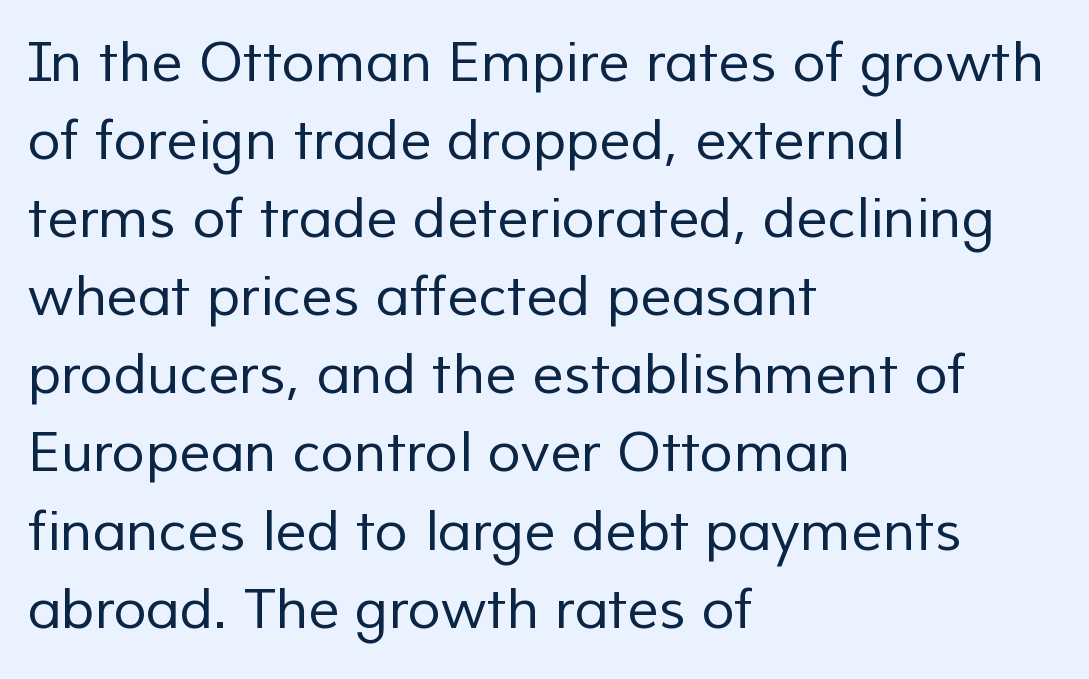
Notice how the passage keeps a crisp vertical edge on the left only. Heaviness? Minimal to ordinary, like unemphasized prose. The face used here is a sans, in the tradition of grotesques and geometrics. A clean baseline with only descenders dipping below it. Spacing between characters is what you'd get straight out of the box.
